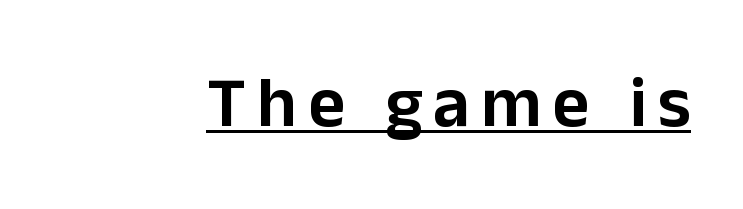
Q: Is the text italic (slanted)? A: No, it is upright.
Q: Is the typeface a serif or a sans-serif typeface? A: Sans-serif.
Q: Is the text underlined? A: Yes.
Q: Width (condensed, normal, or wide)? A: Normal.
Q: Stroke contrast? A: Low.
Q: x-height? A: Medium.
Q: Monospaced? A: No.
